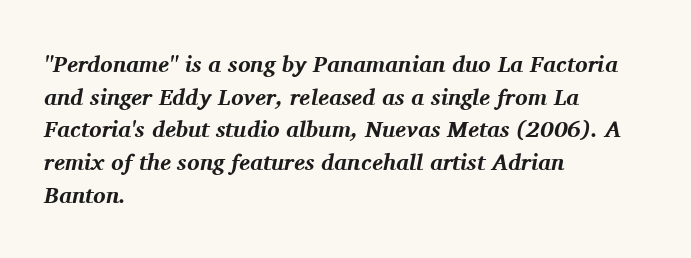
Beneath every word, the page is bare. Summary of weight: heavy, a full bold. The rows are spaced the way most documents space them. The passage shown has conventional tracking throughout. Does the lettering tilt? It does — this is italic.
